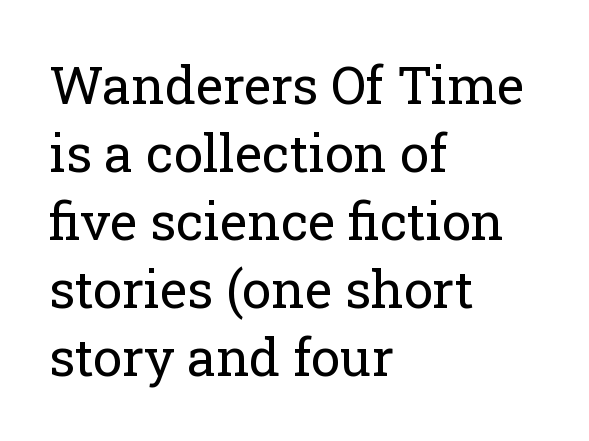
{"serif": "yes", "italic": "no", "bold": "no", "weight": "regular", "width": "normal", "stroke_contrast": "low", "x_height": "medium", "monospaced": "no", "underline": "no", "align": "left", "line_spacing": "normal", "line_spacing_ratio": 1.31, "letter_spacing": "normal", "letter_spacing_em": 0.0, "glyph_px": 52}
